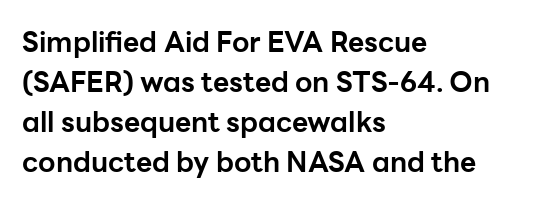
The space beneath each line is pristine and unruled. Layout note: lines flush left. How would I describe the line gaps? Plain and ordinary. The letters advance in unequal steps, a hallmark of proportional type. Is the type bold? Yes — the strokes are clearly thick and heavy.
